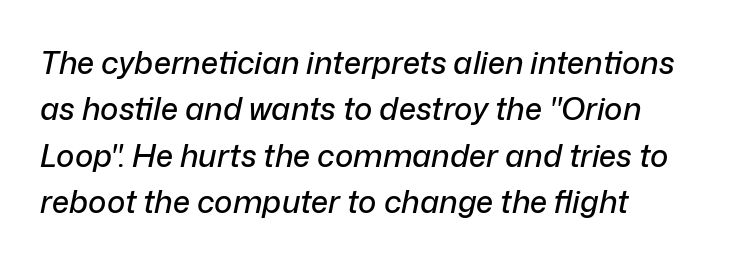
Here the designer chose a conventional face with non-uniform glyph widths. Here the glyphs are tracked normally, forming tight word shapes. The letters are slanted; this is an italic face. Vertically, the passage feels balanced, rows spaced as you'd expect. In CSS terms this would be text-align: left. Words float on clear page, feet unadorned.
